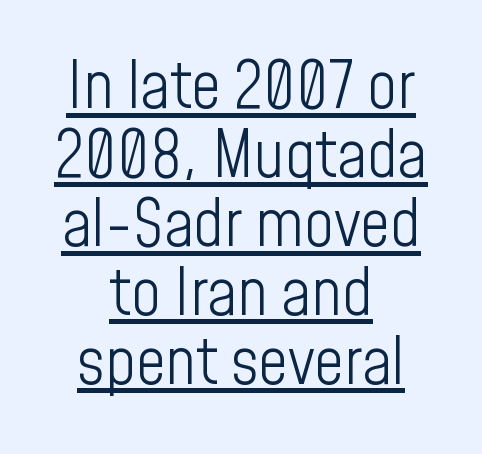
Q: Is the text bold? A: No.
Q: Is the text italic (slanted)? A: No, it is upright.
Q: Is the typeface a serif or a sans-serif typeface? A: Sans-serif.
Q: Is the text underlined? A: Yes.
Q: How is the paragraph aligned? A: Centered.
Q: Is the spacing between letters normal or unusually wide? A: Normal.
Q: Is the spacing between lines tight, normal or loose? A: Tight.
Q: Width (condensed, normal, or wide)? A: Condensed.
Q: Stroke contrast? A: Low.
Q: x-height? A: Medium.
Q: Monospaced? A: No.
